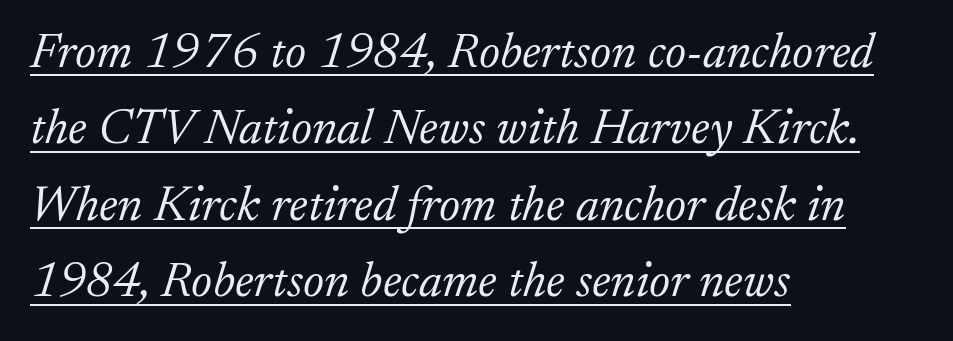
Q: Is the text bold? A: No.
Q: Is the text italic (slanted)? A: Yes, it leans right by about 17 degrees.
Q: Is the typeface a serif or a sans-serif typeface? A: Serif.
Q: Is the text underlined? A: Yes.
Q: How is the paragraph aligned? A: Left-aligned.
Q: Is the spacing between letters normal or unusually wide? A: Normal.
Q: Is the spacing between lines tight, normal or loose? A: Normal.
Q: Width (condensed, normal, or wide)? A: Normal.
Q: Stroke contrast? A: Low.
Q: x-height? A: Small.
Q: Monospaced? A: No.
